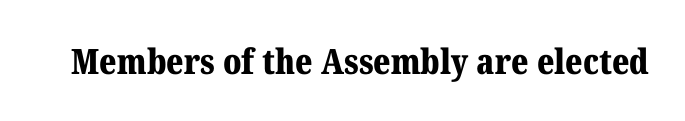
The image shows 35 px bold serif type, upright; set normal letter spacing, not underlined; medium stroke contrast and a medium x-height.
